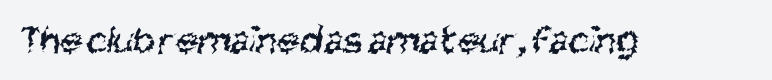
The passage shown is not underscored anywhere. Here the glyphs are tracked normally, forming tight word shapes. Heaviness? Minimal to ordinary, like unemphasized prose. Font category for this specimen: sans-serif. The face used here is proportionally spaced, like ordinary book or web type.
